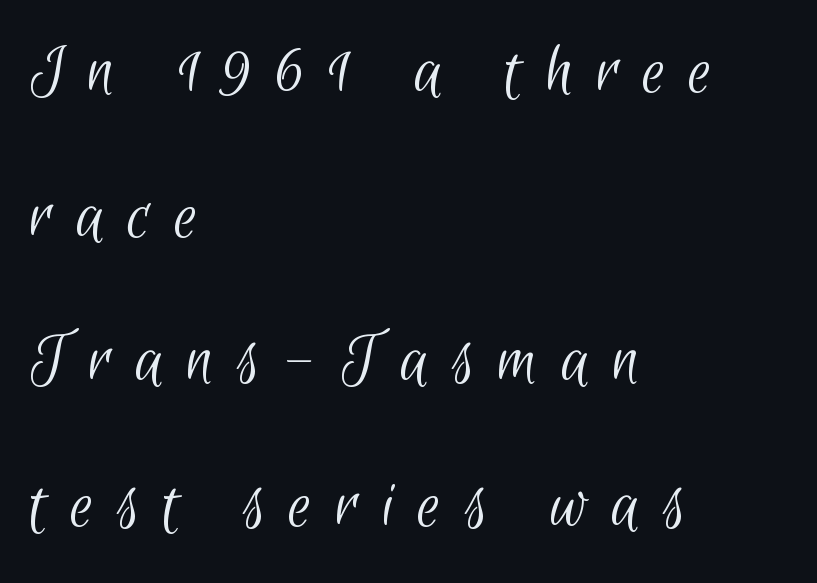
Q: Is the text bold? A: No.
Q: Is the typeface a serif or a sans-serif typeface? A: Sans-serif.
Q: Is the text underlined? A: No.
Q: How is the paragraph aligned? A: Left-aligned.
Q: Is the spacing between letters normal or unusually wide? A: Unusually wide.
Q: Is the spacing between lines tight, normal or loose? A: Loose.
Q: Width (condensed, normal, or wide)? A: Condensed.
Q: Stroke contrast? A: Low.
Q: x-height? A: Small.
Q: Monospaced? A: No.
